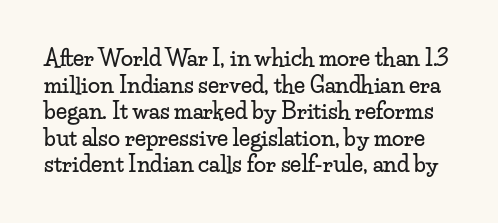
Q: Is the text italic (slanted)? A: No, it is upright.
Q: Is the text underlined? A: No.
Q: Is the spacing between letters normal or unusually wide? A: Normal.
